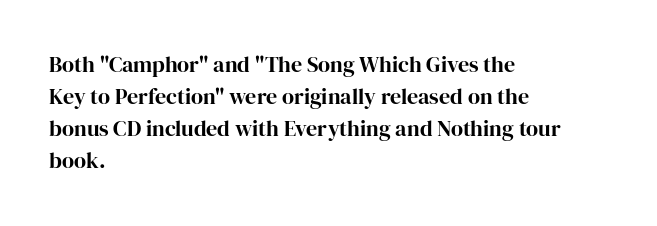
{"italic": "no", "underline": "no", "align": "left", "line_spacing": "normal", "line_spacing_ratio": 1.46, "letter_spacing": "normal", "letter_spacing_em": 0.0, "glyph_px": 22}
